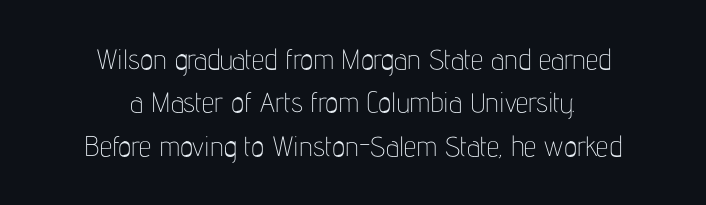
Q: Is the text bold? A: No.
Q: Is the text italic (slanted)? A: No, it is upright.
Q: Is the typeface a serif or a sans-serif typeface? A: Sans-serif.
Q: Is the text underlined? A: No.
Q: How is the paragraph aligned? A: Centered.
Q: Is the spacing between letters normal or unusually wide? A: Normal.
Q: Is the spacing between lines tight, normal or loose? A: Normal.
Q: Width (condensed, normal, or wide)? A: Condensed.
Q: Stroke contrast? A: Low.
Q: x-height? A: Medium.
Q: Monospaced? A: No.
